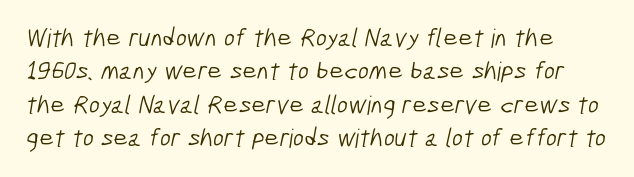
Vertically, the passage feels balanced, rows spaced as you'd expect. The passage shown has conventional tracking throughout. Bold? No — there's no thickening of the strokes. Plain, unruled lines of type.
